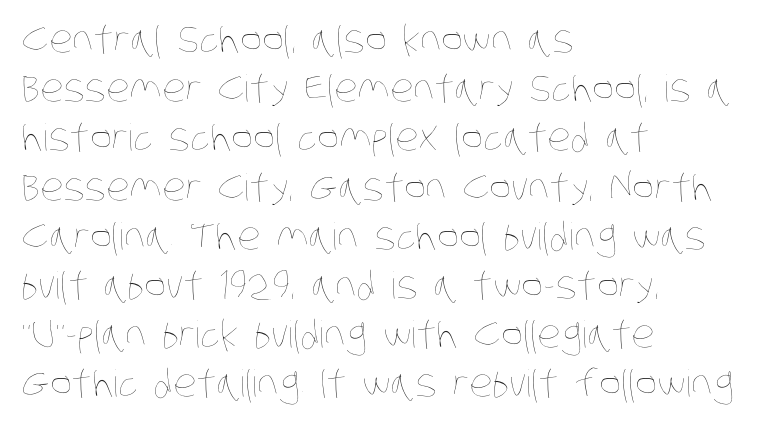
Q: Is the text bold? A: No.
Q: Is the text underlined? A: No.
Q: How is the paragraph aligned? A: Left-aligned.
Q: Is the spacing between letters normal or unusually wide? A: Normal.
Q: Is the spacing between lines tight, normal or loose? A: Normal.
Q: Width (condensed, normal, or wide)? A: Condensed.
Q: Stroke contrast? A: Low.
Q: x-height? A: Large.
Q: Monospaced? A: No.
